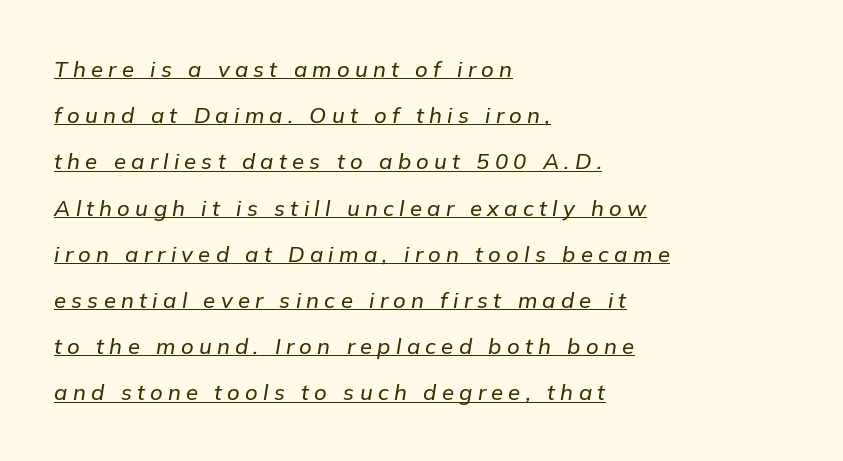
Visually the block forms a straight wall on the left and a jagged coastline on the right. What's the leading like? Stretched, with rows far apart. Does the lettering tilt? It does — this is italic. Characters follow at a spacing far wider than the type designer built in. What decoration does the sample have? An underline.
